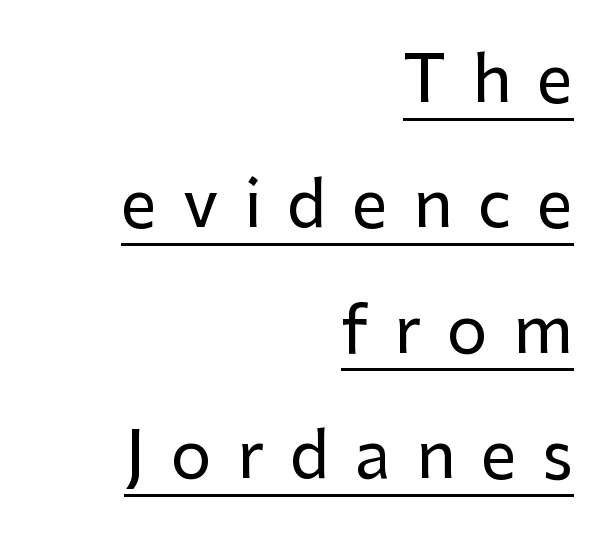
{"serif": "no", "italic": "no", "width": "normal", "stroke_contrast": "low", "x_height": "medium", "monospaced": "no", "underline": "yes", "align": "right", "line_spacing": "loose", "line_spacing_ratio": 1.96, "letter_spacing": "wide", "letter_spacing_em": 0.4, "glyph_px": 64}
